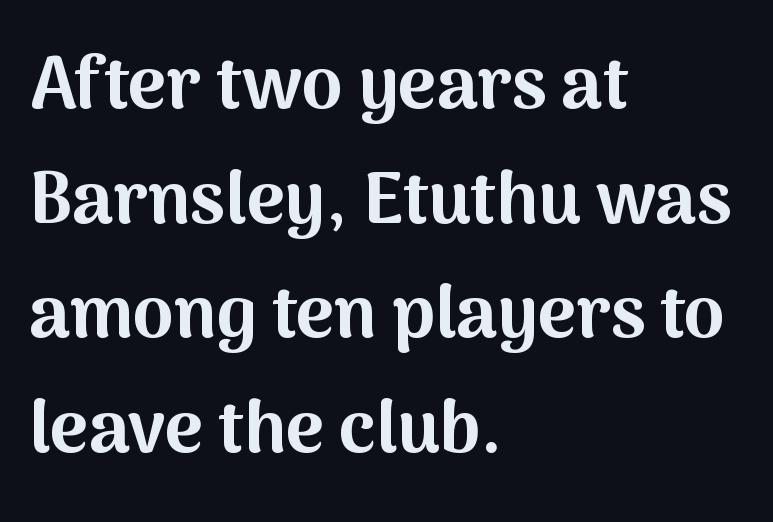
The image shows 73 px bold sans-serif type, upright; set left-aligned, normal line spacing (1.57x), normal letter spacing, not underlined; medium stroke contrast and a medium x-height.
